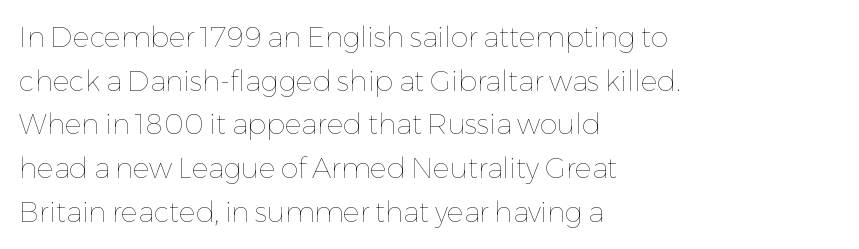
Proportional: the letters do not fall into vertical columns. Ink coverage per letter is moderate at most. Do the letters lean? They stand straight. Letter spacing: default. Each new line begins a customary step beneath the previous one. Reading down the block, your eye returns to a fixed left position each line.
